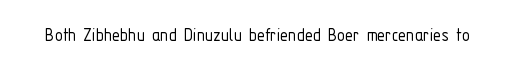
Posture: upright roman. Short note: letters normally spaced. The weight would be labelled regular, book, light, or lighter still. Lines of text with bare space underneath.
